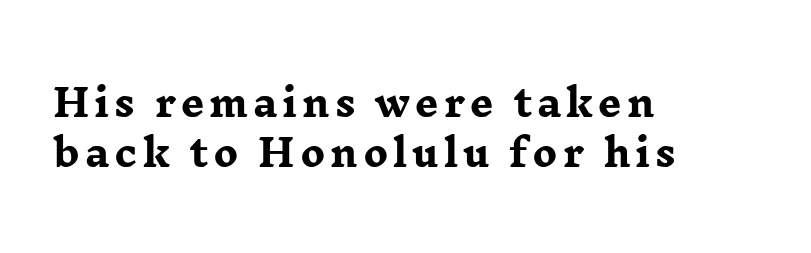
Each letter's strokes conclude with small projecting serifs. The passage shown is emphatically bold. Do the characters align in a grid? No, the font is proportional. Regular leading. No word sits above an underline.
